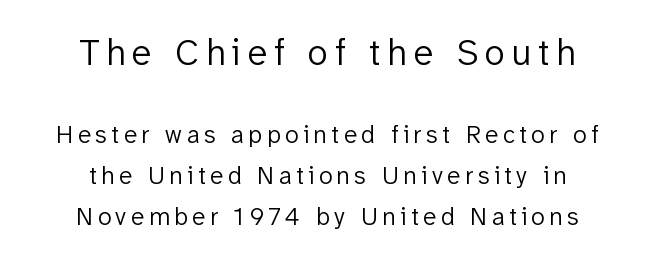
Layout note: lines centered. The strokes carry an ordinary text weight at most. The space between consecutive lines is moderate. The rendering uses natural spacing where letterforms have individual widths. The space beneath each line is pristine and unruled. You get the large type first, then a drop to smaller type.
